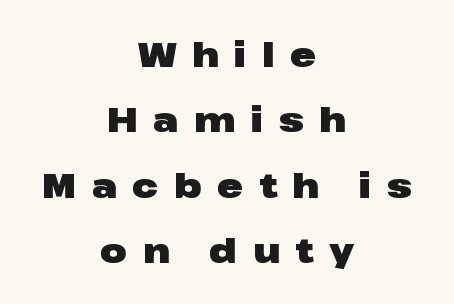
Q: Is the text bold? A: Yes.
Q: Is the text italic (slanted)? A: No, it is upright.
Q: Is the typeface a serif or a sans-serif typeface? A: Sans-serif.
Q: Is the text underlined? A: No.
Q: How is the paragraph aligned? A: Centered.
Q: Is the spacing between letters normal or unusually wide? A: Unusually wide.
Q: Width (condensed, normal, or wide)? A: Wide.
Q: Stroke contrast? A: Low.
Q: x-height? A: Medium.
Q: Monospaced? A: No.
